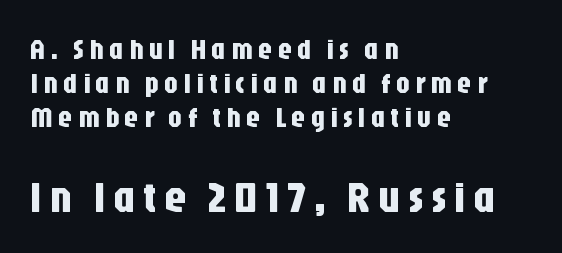
The image shows 44 px condensed sans-serif type, upright; set left-aligned, line spacing 1.18x, not underlined; the second (bottom) block is 1.52x larger; low stroke contrast and a large x-height.
